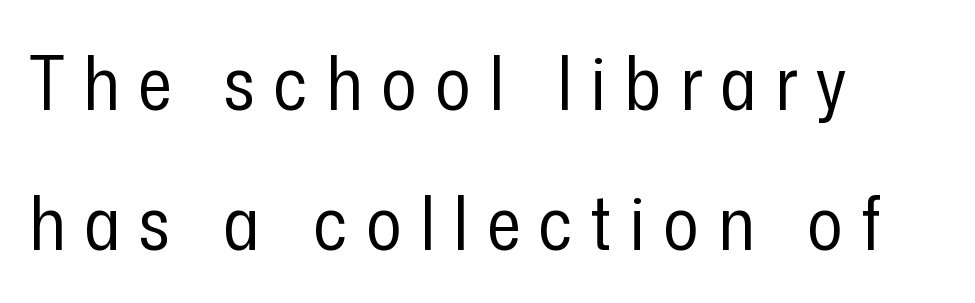
{"serif": "no", "italic": "no", "bold": "no", "weight": "regular", "width": "condensed", "stroke_contrast": "low", "x_height": "medium", "monospaced": "no", "underline": "no", "align": "left", "line_spacing_ratio": 1.89, "letter_spacing": "wide", "letter_spacing_em": 0.25, "glyph_px": 74}
